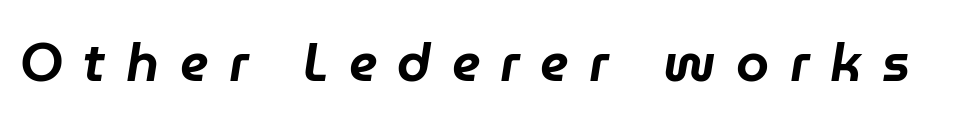
{"italic": "yes", "lean": "right", "slant_degrees": 9, "width": "normal", "stroke_contrast": "low", "x_height": "medium", "monospaced": "no", "underline": "no", "letter_spacing": "wide", "letter_spacing_em": 0.39, "glyph_px": 53}
